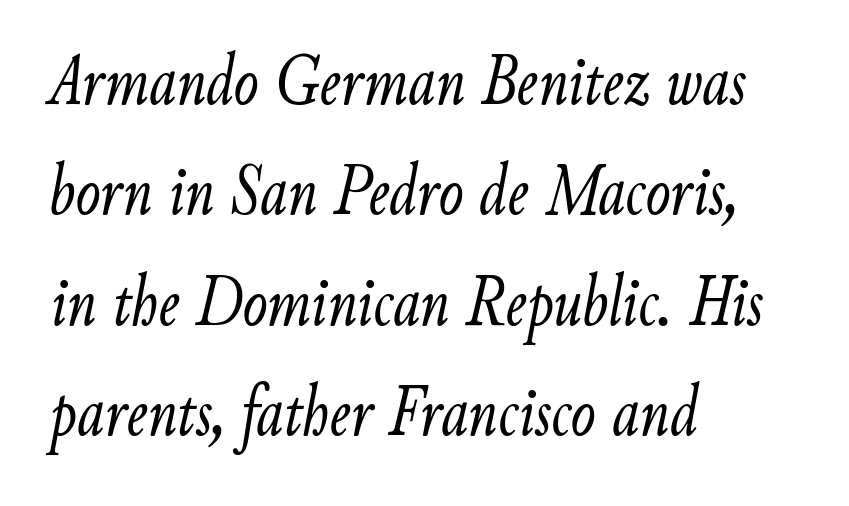
{"italic": "yes", "lean": "right", "slant_degrees": 9, "bold": "no", "weight": "light", "width": "condensed", "stroke_contrast": "low", "x_height": "small", "monospaced": "no", "underline": "no", "align": "left", "line_spacing": "normal", "line_spacing_ratio": 1.49, "letter_spacing": "normal", "letter_spacing_em": 0.0, "glyph_px": 74}
